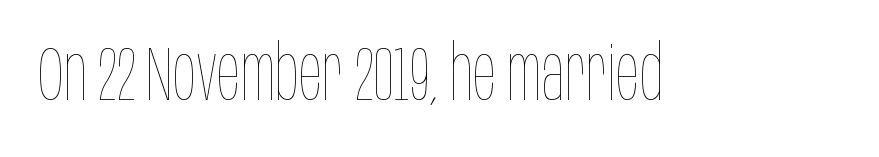
The image shows 77 px thin, condensed type, upright; set normal letter spacing, not underlined; low stroke contrast and a large x-height.
